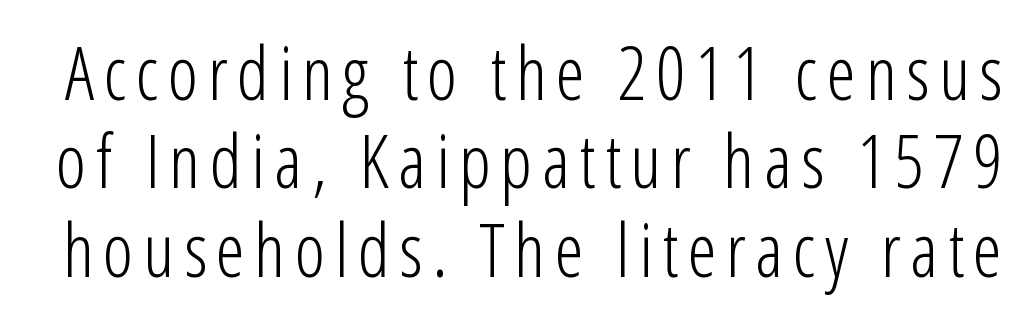
The image shows 73 px light, condensed sans-serif type, upright; set line spacing 1.21x, not underlined; low stroke contrast and a medium x-height.
